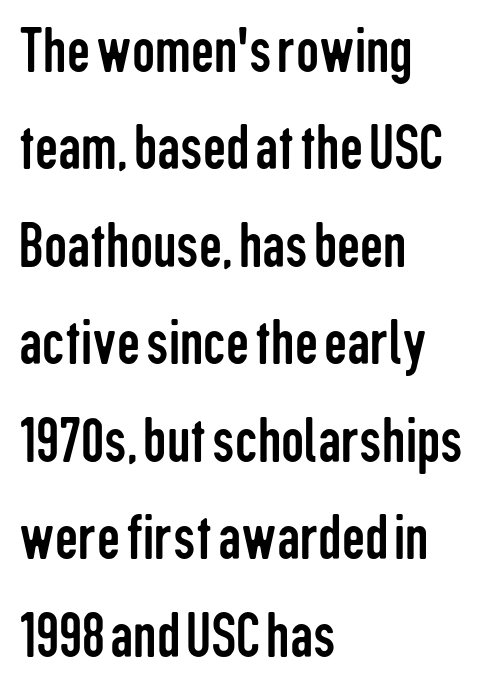
Q: Is the text bold? A: No.
Q: Is the text italic (slanted)? A: No, it is upright.
Q: Is the typeface a serif or a sans-serif typeface? A: Sans-serif.
Q: Is the text underlined? A: No.
Q: How is the paragraph aligned? A: Left-aligned.
Q: Is the spacing between letters normal or unusually wide? A: Normal.
Q: Is the spacing between lines tight, normal or loose? A: Normal.
Q: Width (condensed, normal, or wide)? A: Condensed.
Q: Stroke contrast? A: Low.
Q: x-height? A: Medium.
Q: Monospaced? A: No.
